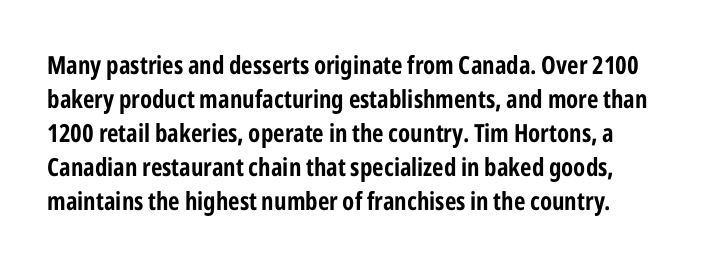
The image shows 25 px text type, upright; set normal line spacing (1.36x), normal letter spacing, not underlined.
